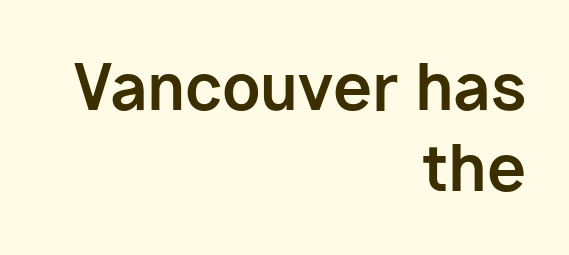
{"serif": "no", "italic": "no", "bold": "yes", "weight": "bold", "width": "normal", "stroke_contrast": "low", "x_height": "medium", "monospaced": "no", "underline": "no", "align": "right", "line_spacing": "normal", "line_spacing_ratio": 1.29, "letter_spacing": "normal", "letter_spacing_em": 0.0, "glyph_px": 63}
